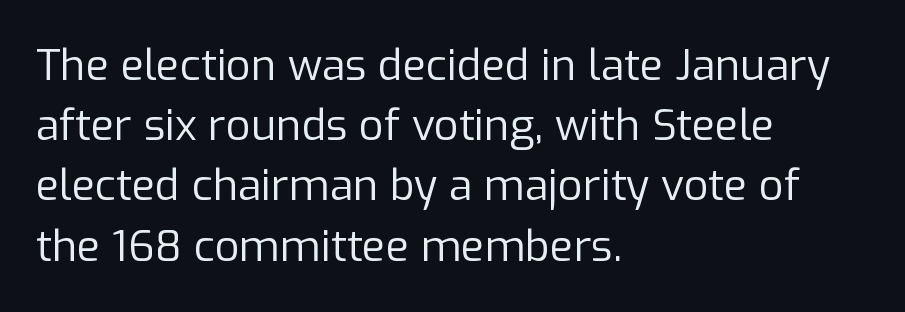
Underlining? Definitely not there. The tracking reads as untouched default to a designer's eye. Whoever set this chose a conventional vertical rhythm. The specimen reads as upright at a glance. The text was rendered using a sans face with plain stroke endings. The lines are quadded left.
